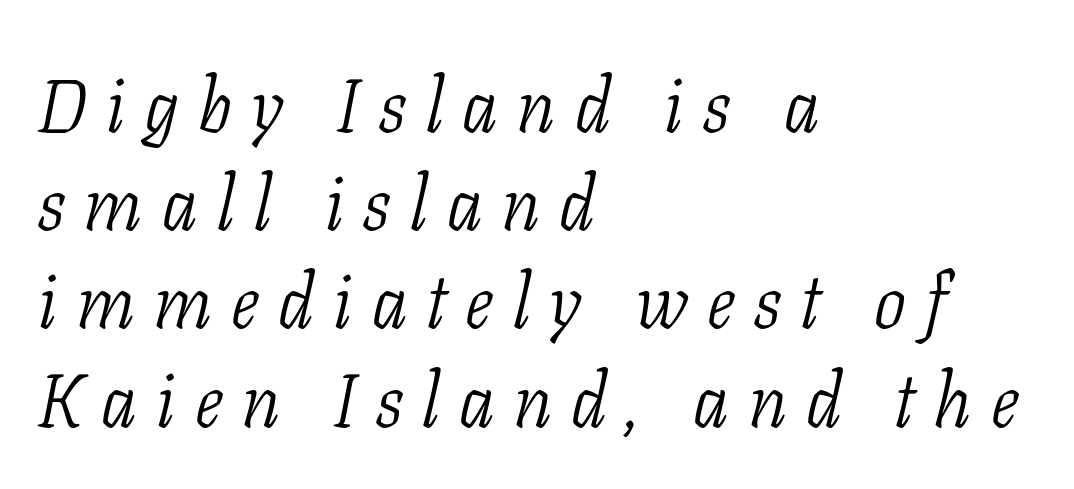
Q: Is the text bold? A: No.
Q: Is the text italic (slanted)? A: Yes, it leans right by about 11 degrees.
Q: Is the typeface a serif or a sans-serif typeface? A: Serif.
Q: Is the text underlined? A: No.
Q: How is the paragraph aligned? A: Left-aligned.
Q: Is the spacing between letters normal or unusually wide? A: Unusually wide.
Q: Is the spacing between lines tight, normal or loose? A: Normal.
Q: Width (condensed, normal, or wide)? A: Condensed.
Q: Stroke contrast? A: Low.
Q: x-height? A: Medium.
Q: Monospaced? A: No.
